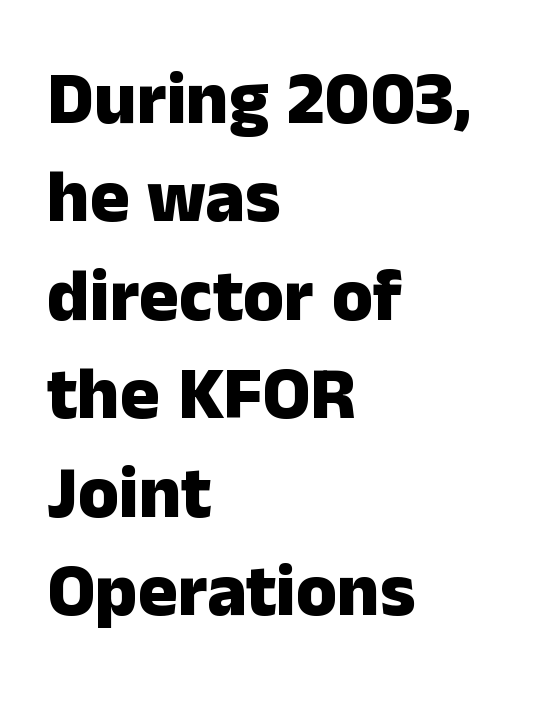
The space directly below the letters is spotless. These lines sit exactly where default settings would place them. Every row of glyphs begins at an identical x-position on the left. You could call the tracking neutral — neither tight nor loose.
